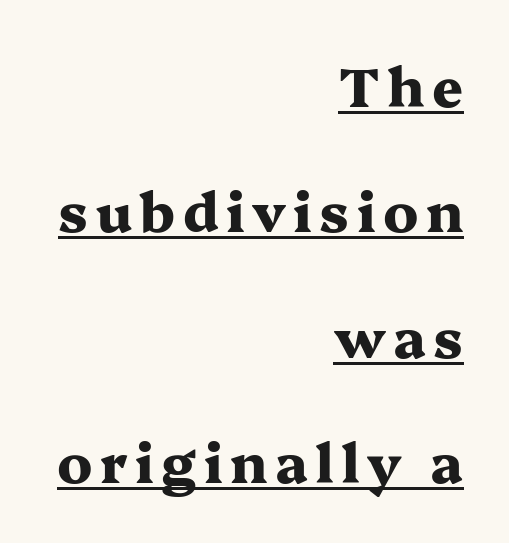
Letterform terminals end in serifs throughout the passage. In terms of leading, this rendering errs on the spacious side. The typesetting leans heavy: a genuine bold. The rendering anchors every line to the right-hand side.
